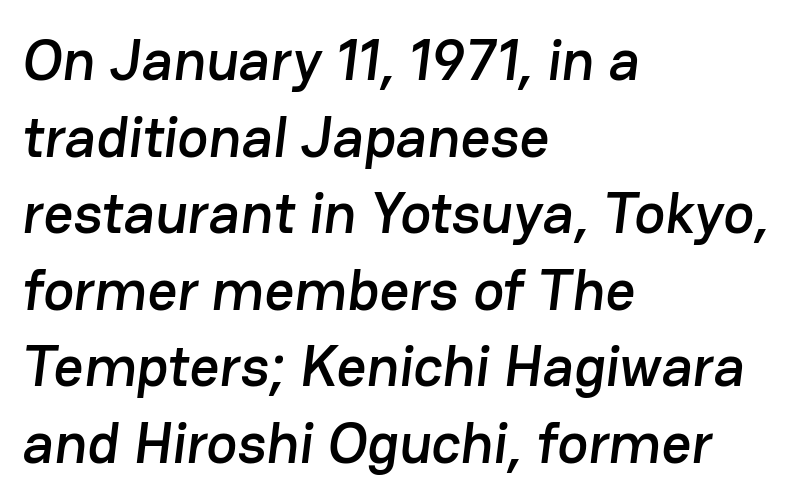
The image shows 58 px sans-serif type; set left-aligned, normal line spacing (1.32x), normal letter spacing, not underlined; low stroke contrast and a medium x-height.
